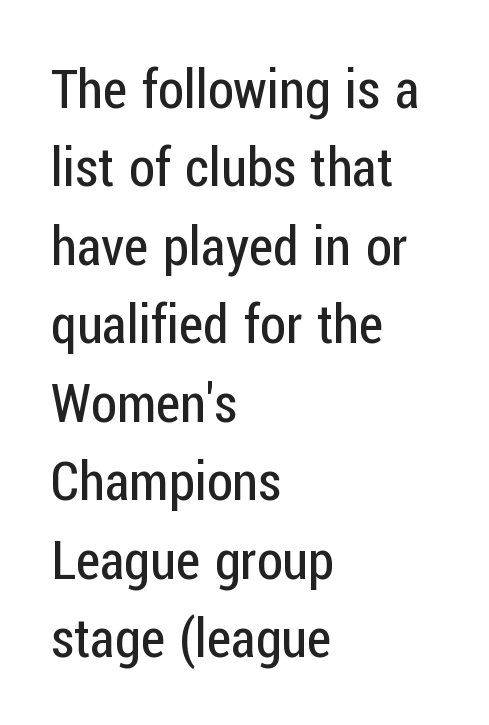
The image shows 53 px regular-weight, condensed sans-serif type, upright; set left-aligned, normal line spacing (1.48x), normal letter spacing, not underlined; low stroke contrast and a medium x-height.
